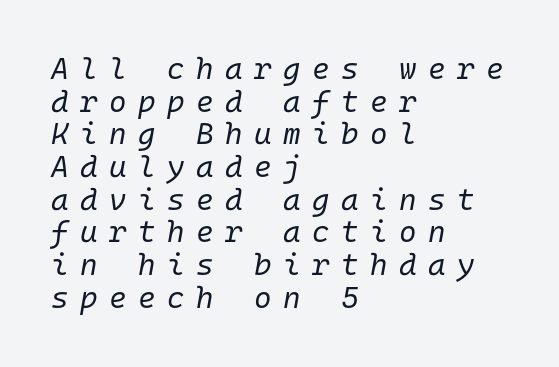
Q: Is the text bold? A: No.
Q: Is the text italic (slanted)? A: Yes, it leans right by about 10 degrees.
Q: Is the text underlined? A: No.
Q: How is the paragraph aligned? A: Left-aligned.
Q: Is the spacing between letters normal or unusually wide? A: Unusually wide.
Q: Is the spacing between lines tight, normal or loose? A: Tight.
Q: Width (condensed, normal, or wide)? A: Normal.
Q: Stroke contrast? A: Low.
Q: x-height? A: Medium.
Q: Monospaced? A: Yes.
